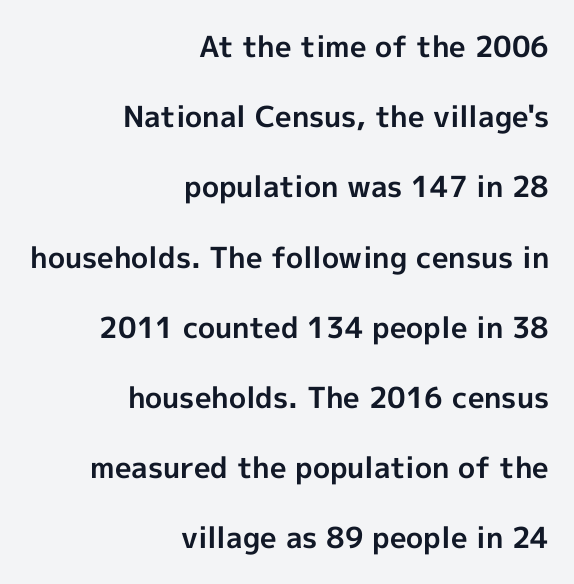
Q: Is the text bold? A: Yes.
Q: Is the text italic (slanted)? A: No, it is upright.
Q: Is the typeface a serif or a sans-serif typeface? A: Sans-serif.
Q: Is the text underlined? A: No.
Q: How is the paragraph aligned? A: Right-aligned.
Q: Is the spacing between letters normal or unusually wide? A: Normal.
Q: Is the spacing between lines tight, normal or loose? A: Loose.
Q: Width (condensed, normal, or wide)? A: Normal.
Q: x-height? A: Medium.
Q: Monospaced? A: No.
